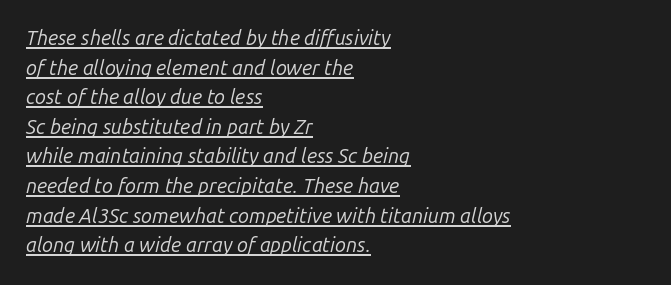
{"italic": "yes", "lean": "right", "slant_degrees": 14, "bold": "no", "underline": "yes", "align": "left", "line_spacing": "normal", "line_spacing_ratio": 1.48, "letter_spacing": "normal", "letter_spacing_em": 0.0, "glyph_px": 20}
